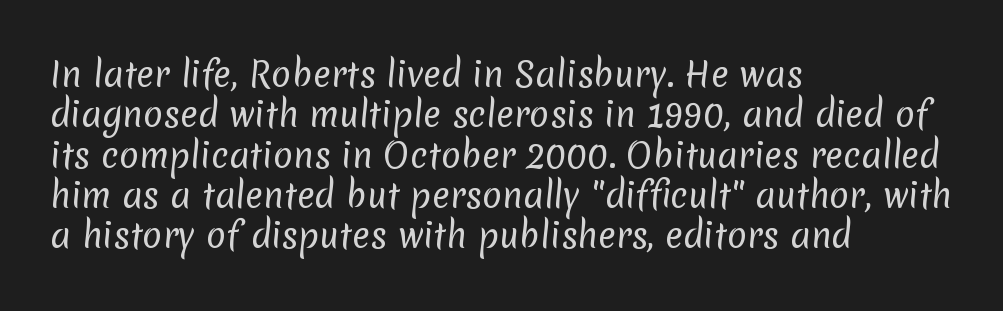
Q: Is the text bold? A: No.
Q: Is the typeface a serif or a sans-serif typeface? A: Sans-serif.
Q: Is the text underlined? A: No.
Q: How is the paragraph aligned? A: Left-aligned.
Q: Is the spacing between letters normal or unusually wide? A: Normal.
Q: Width (condensed, normal, or wide)? A: Normal.
Q: Stroke contrast? A: Low.
Q: x-height? A: Medium.
Q: Monospaced? A: No.
